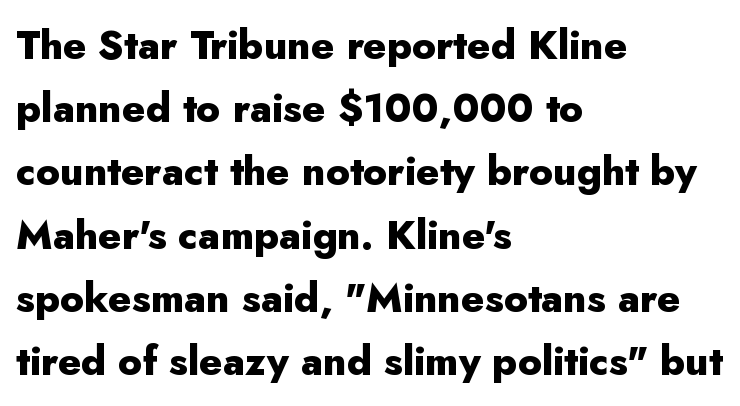
Serifs: no, the terminals of the letterforms are clean. Tracking value appears to be zero — textbook default spacing. Pretty heavy lettering here — definitely bold. Rendered with straight, roman letterforms.
